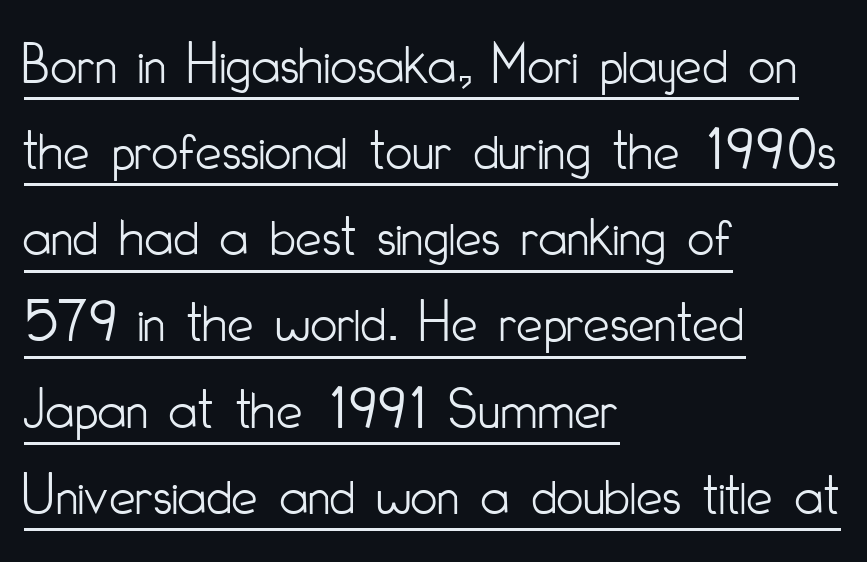
The image shows 59 px light, condensed sans-serif type, upright; set left-aligned, normal line spacing (1.46x), normal letter spacing, underlined; low stroke contrast and a small x-height.
